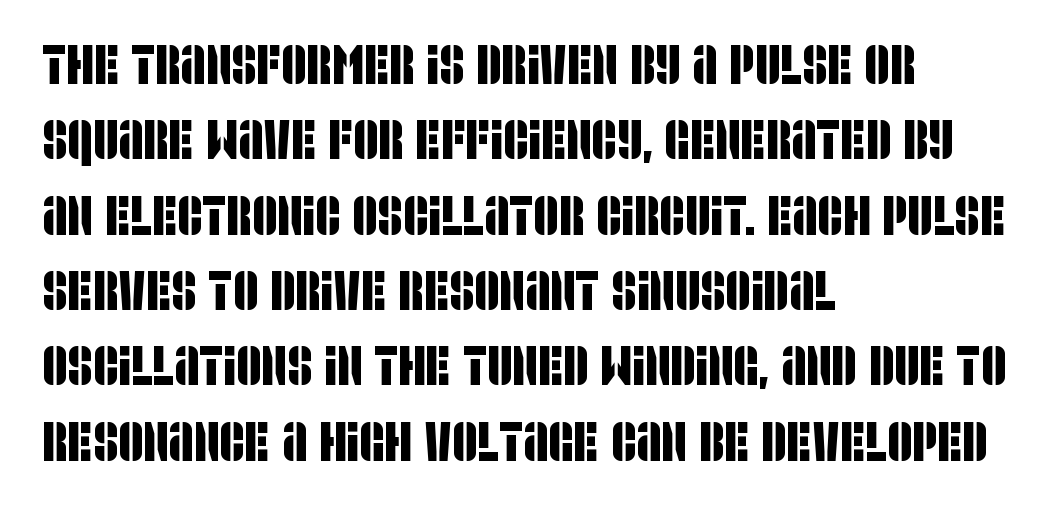
{"serif": "no", "width": "condensed", "stroke_contrast": "low", "x_height": "large", "monospaced": "no", "underline": "no", "align": "left", "line_spacing": "normal", "line_spacing_ratio": 1.37, "letter_spacing": "normal", "letter_spacing_em": 0.0, "glyph_px": 55}
